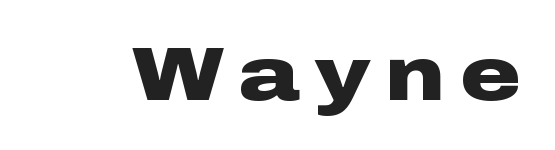
{"serif": "no", "italic": "no", "bold": "yes", "weight": "heavy", "width": "wide", "stroke_contrast": "low", "x_height": "medium", "monospaced": "no", "underline": "no", "letter_spacing": "wide", "letter_spacing_em": 0.2, "glyph_px": 75}
